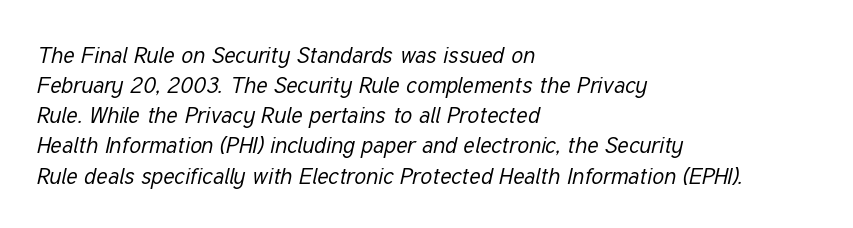
{"italic": "yes", "lean": "right", "slant_degrees": 12, "bold": "no", "underline": "no", "align": "left", "line_spacing": "normal", "line_spacing_ratio": 1.31, "letter_spacing": "normal", "letter_spacing_em": 0.0, "glyph_px": 23}
